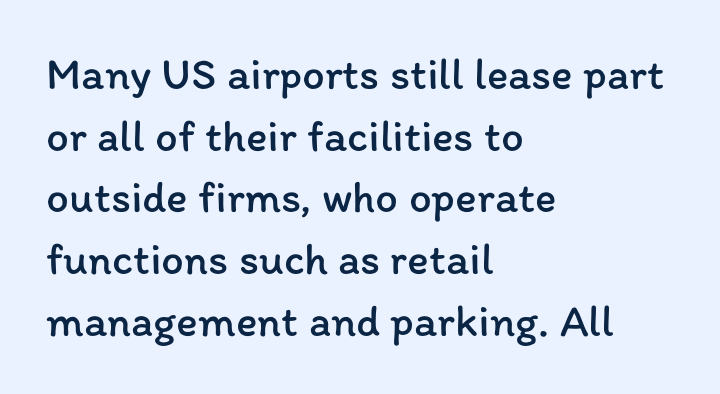
The image shows 45 px regular-weight type, upright; set left-aligned, normal line spacing (1.37x), normal letter spacing, not underlined; low stroke contrast and a medium x-height.
